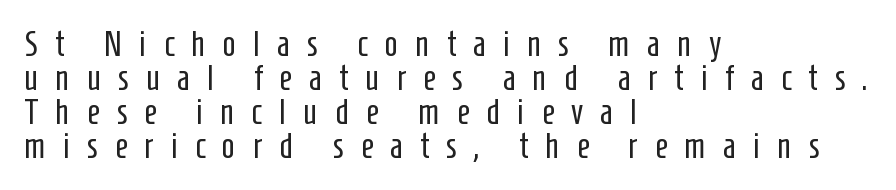
The image shows 35 px regular-weight, condensed sans-serif type, upright; set left-aligned, tight line spacing (0.97x), unusually wide letter spacing (+0.49 em), not underlined; low stroke contrast and a medium x-height.
